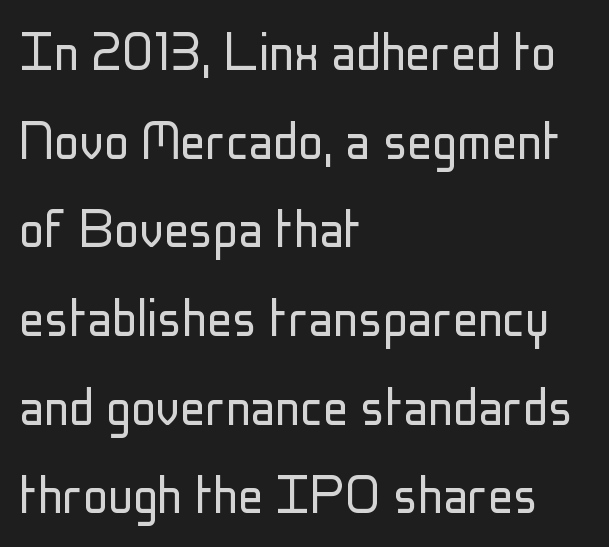
Q: Is the text bold? A: No.
Q: Is the text italic (slanted)? A: No, it is upright.
Q: Is the typeface a serif or a sans-serif typeface? A: Sans-serif.
Q: Is the text underlined? A: No.
Q: How is the paragraph aligned? A: Left-aligned.
Q: Is the spacing between letters normal or unusually wide? A: Normal.
Q: Is the spacing between lines tight, normal or loose? A: Normal.
Q: Width (condensed, normal, or wide)? A: Condensed.
Q: Stroke contrast? A: Low.
Q: x-height? A: Medium.
Q: Monospaced? A: No.
